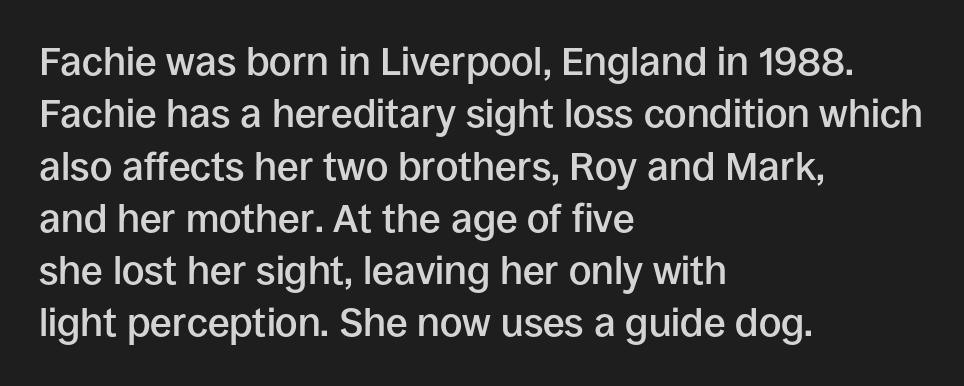
Q: Is the text bold? A: Semi-bold.
Q: Is the text italic (slanted)? A: No, it is upright.
Q: Is the typeface a serif or a sans-serif typeface? A: Sans-serif.
Q: Is the text underlined? A: No.
Q: How is the paragraph aligned? A: Left-aligned.
Q: Is the spacing between letters normal or unusually wide? A: Normal.
Q: Is the spacing between lines tight, normal or loose? A: Normal.
Q: Width (condensed, normal, or wide)? A: Normal.
Q: Stroke contrast? A: Low.
Q: x-height? A: Large.
Q: Monospaced? A: No.
